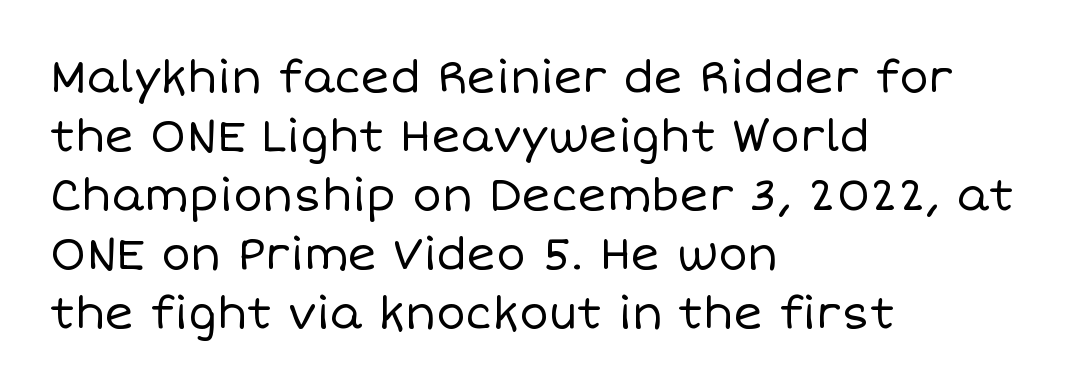
Letter spacing: default. Italic: no, the glyphs are upright roman. The designer left line spacing at the default. The characters are drawn with everyday or finer stroke widths. The face used here is proportionally spaced, like ordinary book or web type. This sample is left-justified, so line endings fall wherever the words run out.
